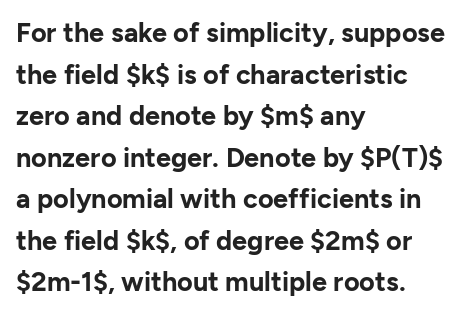
{"italic": "no", "bold": "yes", "underline": "no", "align": "left", "line_spacing": "normal", "line_spacing_ratio": 1.54, "letter_spacing": "normal", "letter_spacing_em": 0.0, "glyph_px": 27}
